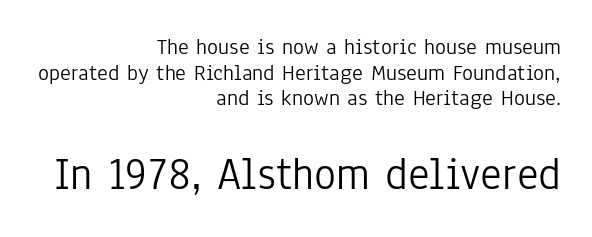
The image shows 46 px light, condensed sans-serif type, upright; set right-aligned, tight line spacing (1.11x), normal letter spacing, not underlined; the second (bottom) block is 2.0x larger; low stroke contrast and a medium x-height.
